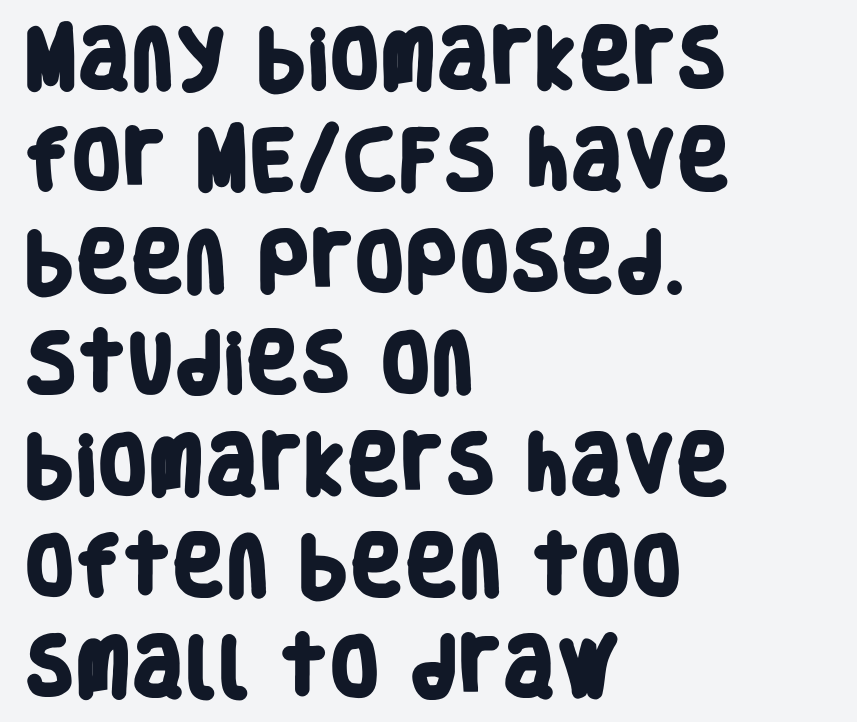
{"serif": "no", "bold": "yes", "weight": "heavy", "width": "condensed", "stroke_contrast": "low", "x_height": "large", "monospaced": "no", "underline": "no", "align": "left", "line_spacing": "normal", "line_spacing_ratio": 1.56, "letter_spacing": "normal", "letter_spacing_em": 0.0, "glyph_px": 65}
